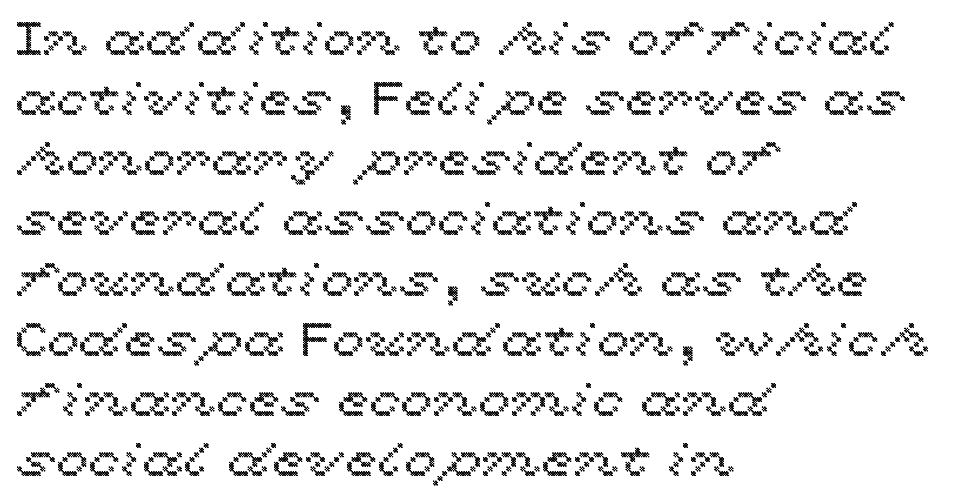
The rendering uses natural spacing where letterforms have individual widths. Horizontal bands of white between lines are of average thickness. This rendering uses left alignment, leaving the right contour irregular.
